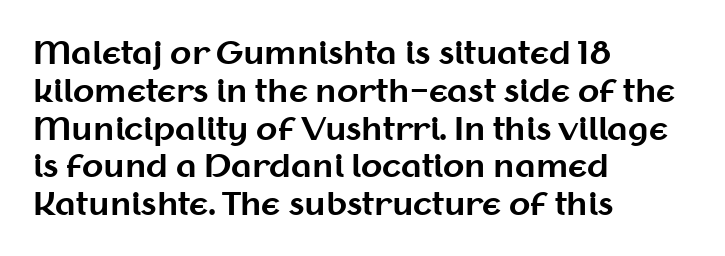
Nobody drew a line under any word here. Varying glyph widths throughout — classic text-font behaviour. In CSS terms this would be text-align: left. Is there any slant? The stems are plumb. In terms of letterspacing, this is plain default setting.
